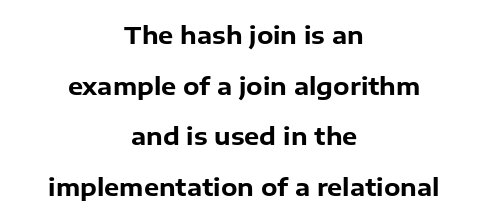
The image shows 24 px bold type, upright; set centered, loose line spacing (2.11x), normal letter spacing, not underlined.
